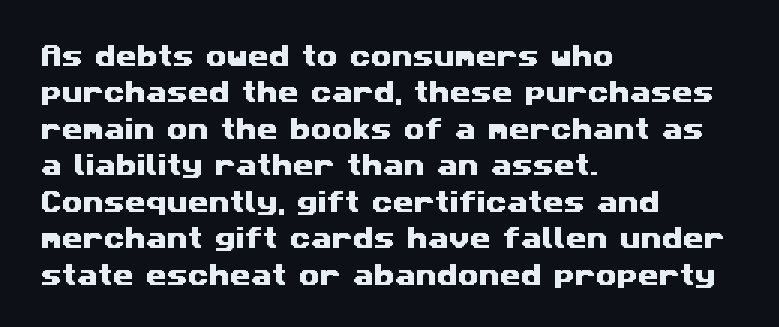
{"underline": "no", "align": "left", "line_spacing": "normal", "line_spacing_ratio": 1.52, "letter_spacing": "normal", "letter_spacing_em": 0.0, "glyph_px": 24}
